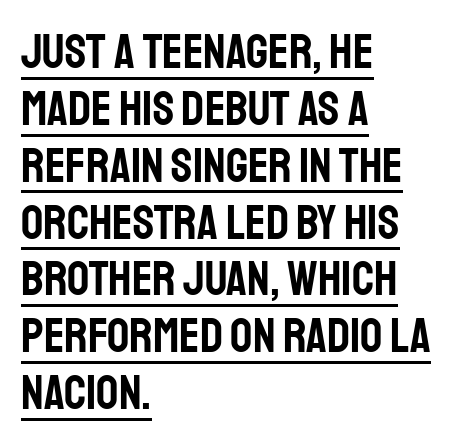
The image shows 49 px condensed sans-serif type, upright; set left-aligned, line spacing 1.16x, normal letter spacing, underlined; low stroke contrast and a large x-height.
